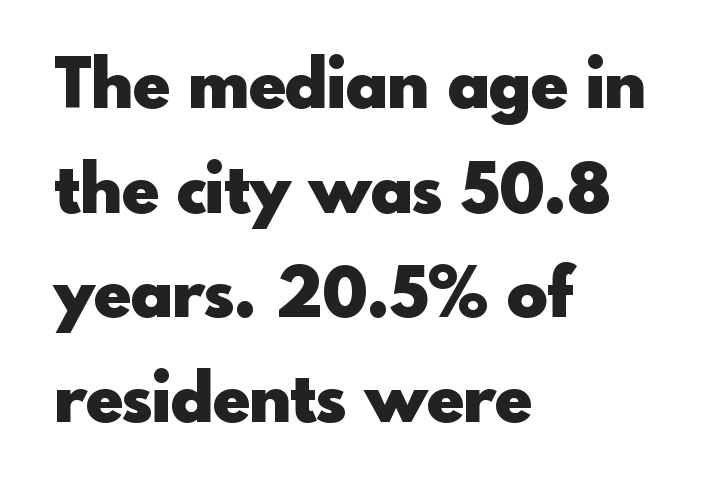
Each letter's strokes conclude bluntly, with no projecting serifs. Emphasis by weight is at full strength: bold. The typesetter chose a ragged-right arrangement here. Glance below the letters and you will spot only blank space. You could call the tracking neutral — neither tight nor loose. Spacing verdict: proportional, widths tailored to each character.
